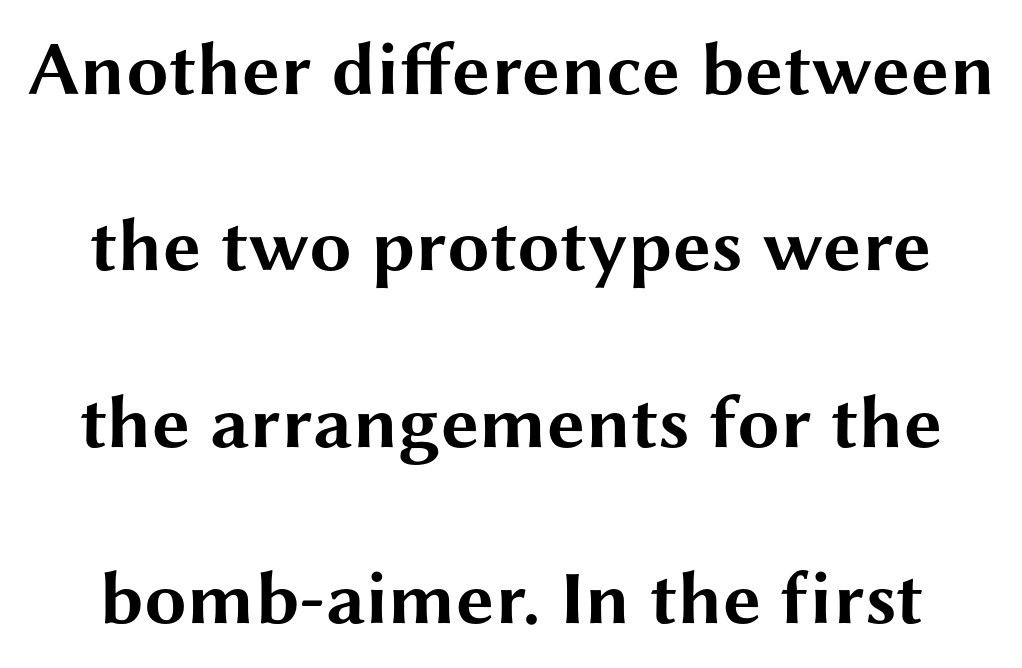
Do the characters align in a grid? No, the font is proportional. A typesetter would mark this as roman, not italic. Rows of type keep a wide berth in the vertical direction. The face used here is rendered with its standard letterfit. Are there feet on the stems? There aren't — it's a sans.
